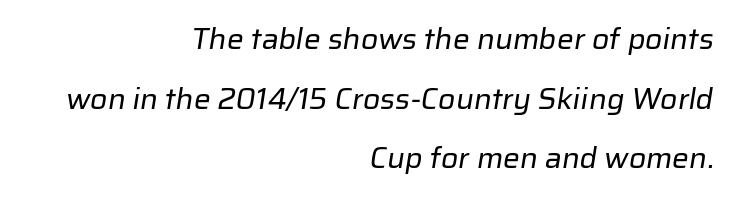
{"serif": "no", "bold": "no", "weight": "regular", "width": "normal", "stroke_contrast": "low", "x_height": "medium", "monospaced": "no", "underline": "no", "align": "right", "line_spacing": "loose", "line_spacing_ratio": 1.99, "letter_spacing": "normal", "letter_spacing_em": 0.0, "glyph_px": 30}
